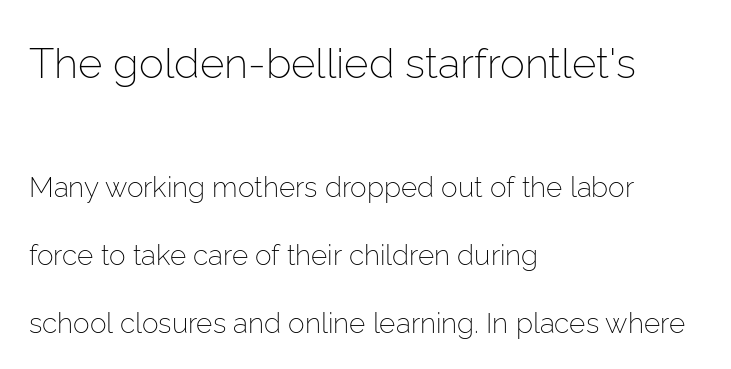
{"serif": "no", "italic": "no", "bold": "no", "weight": "light", "width": "normal", "stroke_contrast": "low", "x_height": "medium", "monospaced": "no", "underline": "no", "align": "left", "line_spacing": "loose", "line_spacing_ratio": 2.42, "letter_spacing": "normal", "letter_spacing_em": 0.0, "larger_block": "first", "size_ratio": 1.5, "glyph_px": 42}
